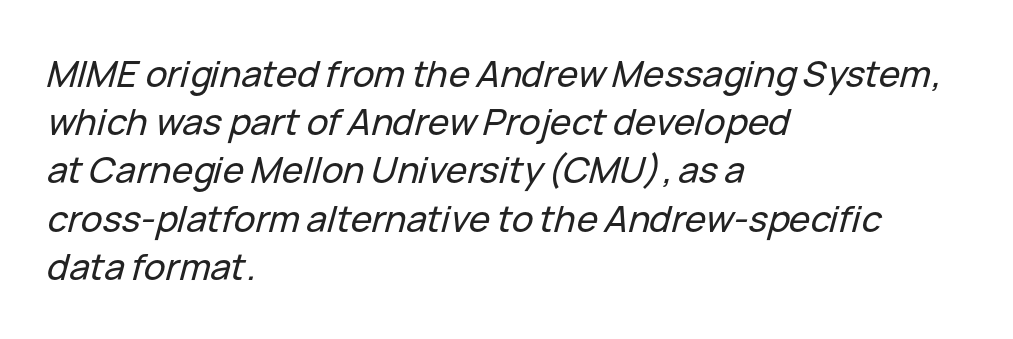
The face used here has a pronounced slope to its letters. This rendering leaves character spacing at its baseline value. Which margin do the lines hug? The left one — the right edge is uneven. Reading down the column, the eye jumps a familiar distance to each next line.
